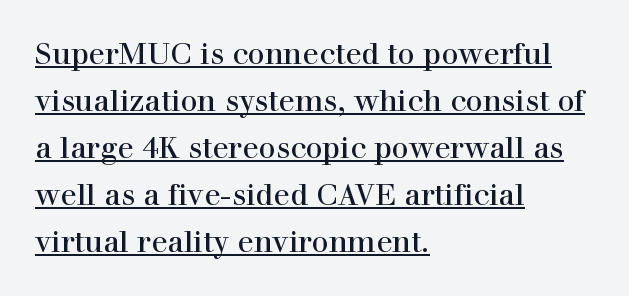
Q: Is the text italic (slanted)? A: No, it is upright.
Q: Is the typeface a serif or a sans-serif typeface? A: Serif.
Q: Is the text underlined? A: Yes.
Q: How is the paragraph aligned? A: Left-aligned.
Q: Is the spacing between letters normal or unusually wide? A: Normal.
Q: Is the spacing between lines tight, normal or loose? A: Normal.
Q: Width (condensed, normal, or wide)? A: Normal.
Q: x-height? A: Medium.
Q: Monospaced? A: No.
